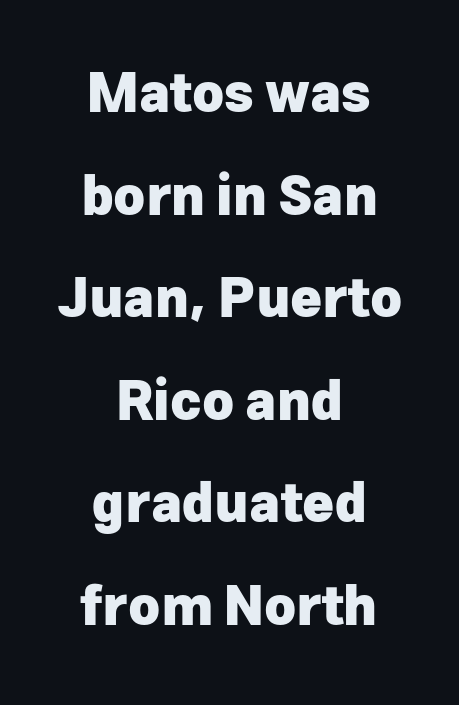
Q: Is the text bold? A: Yes.
Q: Is the text italic (slanted)? A: No, it is upright.
Q: Is the typeface a serif or a sans-serif typeface? A: Sans-serif.
Q: Is the text underlined? A: No.
Q: How is the paragraph aligned? A: Centered.
Q: Is the spacing between letters normal or unusually wide? A: Normal.
Q: Is the spacing between lines tight, normal or loose? A: Loose.
Q: Width (condensed, normal, or wide)? A: Normal.
Q: Stroke contrast? A: Low.
Q: x-height? A: Medium.
Q: Monospaced? A: No.
